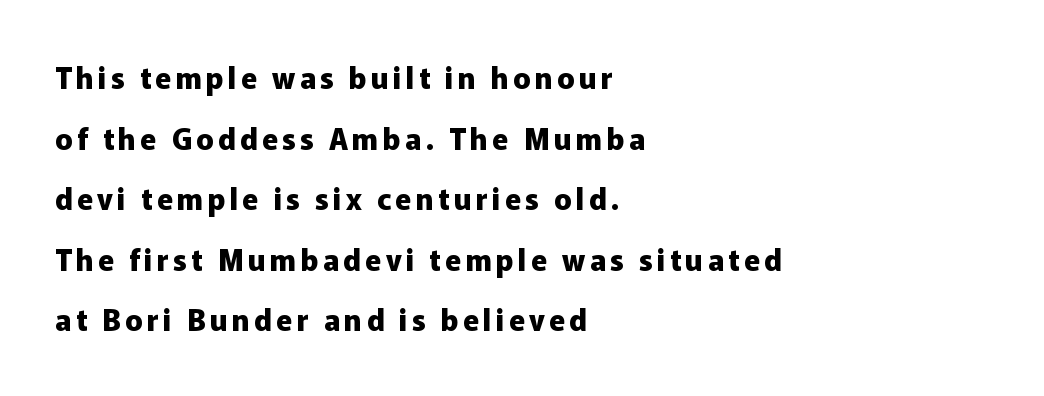
The image shows 29 px heavy sans-serif type, upright; set left-aligned, loose line spacing (2.09x), not underlined; low stroke contrast and a medium x-height.
